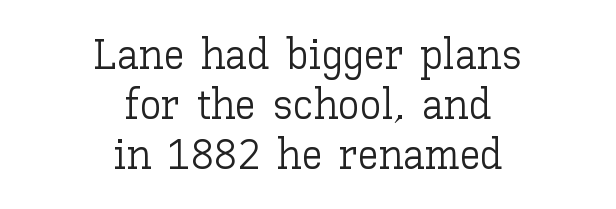
{"italic": "no", "bold": "no", "weight": "light", "width": "normal", "stroke_contrast": "low", "x_height": "medium", "monospaced": "no", "underline": "no", "align": "center", "line_spacing_ratio": 1.16, "letter_spacing": "normal", "letter_spacing_em": 0.0, "glyph_px": 43}
